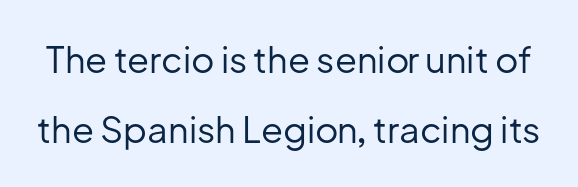
Q: Is the text bold? A: No.
Q: Is the text italic (slanted)? A: No, it is upright.
Q: Is the typeface a serif or a sans-serif typeface? A: Sans-serif.
Q: Is the text underlined? A: No.
Q: Is the spacing between letters normal or unusually wide? A: Normal.
Q: Is the spacing between lines tight, normal or loose? A: Loose.
Q: Width (condensed, normal, or wide)? A: Normal.
Q: Stroke contrast? A: Low.
Q: x-height? A: Medium.
Q: Monospaced? A: No.
